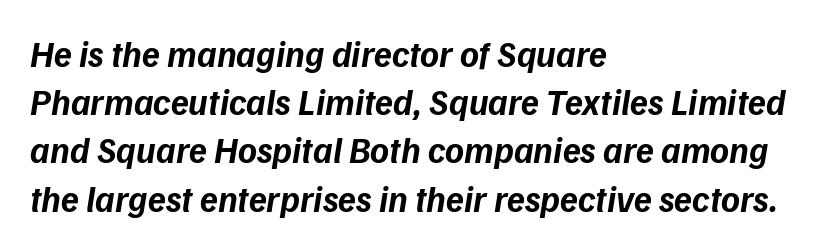
{"serif": "no", "bold": "yes", "weight": "bold", "width": "normal", "stroke_contrast": "low", "x_height": "medium", "monospaced": "no", "underline": "no", "align": "left", "line_spacing": "normal", "line_spacing_ratio": 1.34, "letter_spacing": "normal", "letter_spacing_em": 0.0, "glyph_px": 36}
